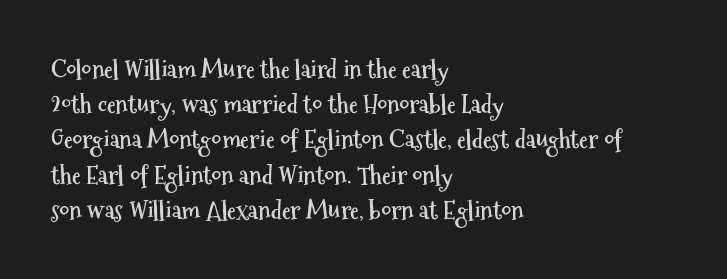
Here the glyphs are tracked normally, forming tight word shapes. Posture: upright roman. Plain, unruled lines of type. Leading matches the norm, producing a regular column.
